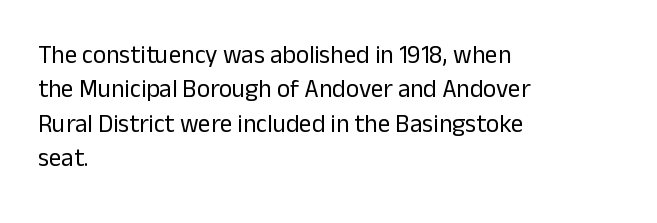
The image shows 25 px text type, upright; set left-aligned, normal line spacing (1.38x), normal letter spacing, not underlined.
